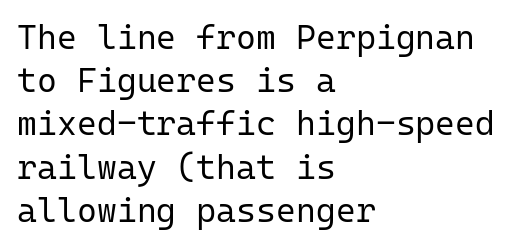
{"serif": "no", "italic": "no", "bold": "no", "weight": "regular", "width": "normal", "stroke_contrast": "low", "x_height": "medium", "monospaced": "yes", "underline": "no", "align": "left", "line_spacing": "normal", "line_spacing_ratio": 1.27, "letter_spacing": "normal", "letter_spacing_em": 0.0, "glyph_px": 34}
